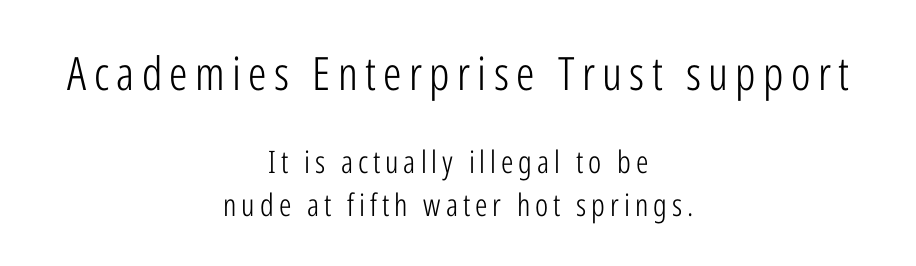
{"serif": "no", "italic": "no", "bold": "no", "weight": "light", "width": "condensed", "stroke_contrast": "low", "x_height": "medium", "monospaced": "no", "underline": "no", "align": "center", "line_spacing": "normal", "line_spacing_ratio": 1.36, "larger_block": "first", "size_ratio": 1.48, "glyph_px": 46}
